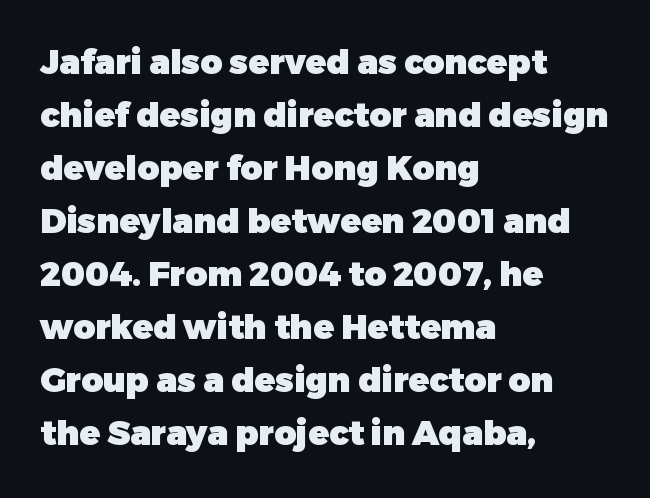
Vertical spacing — default. Are there feet on the stems? There aren't — it's a sans. A classic flush-left, rag-right setting is used for this passage. Varying glyph widths throughout — classic text-font behaviour. The type is set solid horizontally, with unmodified tracking. Lines of text with bare space underneath.
